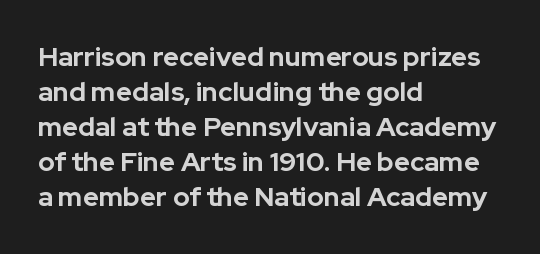
Q: Is the text bold? A: Yes.
Q: Is the text italic (slanted)? A: No, it is upright.
Q: Is the text underlined? A: No.
Q: How is the paragraph aligned? A: Left-aligned.
Q: Is the spacing between letters normal or unusually wide? A: Normal.
Q: Is the spacing between lines tight, normal or loose? A: Normal.
